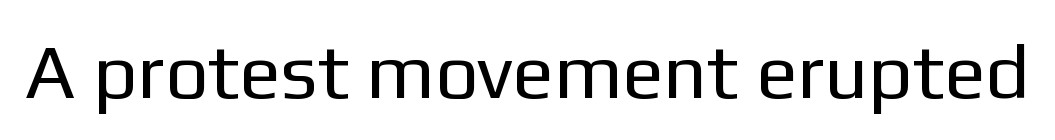
The image shows 77 px regular-weight sans-serif type, upright; set normal letter spacing, not underlined; low stroke contrast and a medium x-height.
